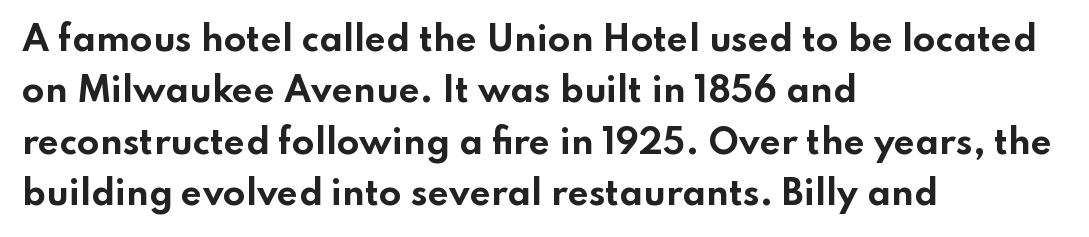
Q: Is the text bold? A: Yes.
Q: Is the text italic (slanted)? A: No, it is upright.
Q: Is the typeface a serif or a sans-serif typeface? A: Sans-serif.
Q: Is the text underlined? A: No.
Q: How is the paragraph aligned? A: Left-aligned.
Q: Is the spacing between letters normal or unusually wide? A: Normal.
Q: Is the spacing between lines tight, normal or loose? A: Normal.
Q: Width (condensed, normal, or wide)? A: Wide.
Q: Stroke contrast? A: Low.
Q: x-height? A: Small.
Q: Monospaced? A: No.
